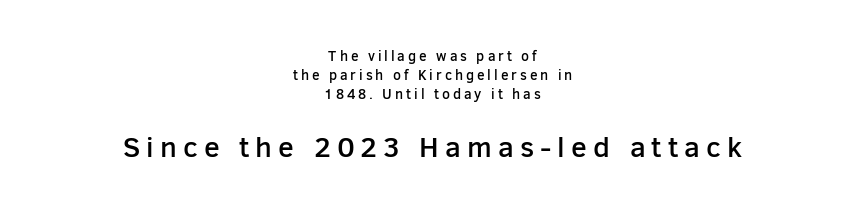
The font's upright variant was chosen for this text. Nope, no serifs anywhere on these letters. The text block is weighted toward neither margin, spreading evenly from the middle. Check the space under the baseline: it is left empty.
